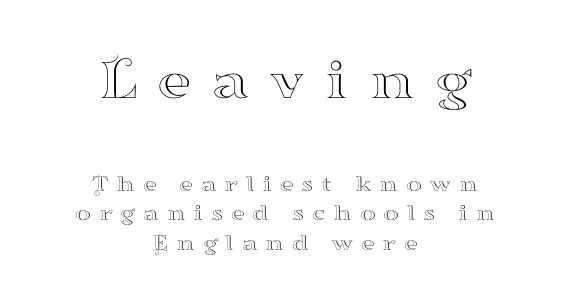
{"serif": "yes", "italic": "no", "width": "wide", "stroke_contrast": "high", "x_height": "small", "monospaced": "no", "underline": "no", "align": "center", "line_spacing_ratio": 1.22, "letter_spacing": "wide", "letter_spacing_em": 0.32, "larger_block": "first", "size_ratio": 2.5, "glyph_px": 60}
